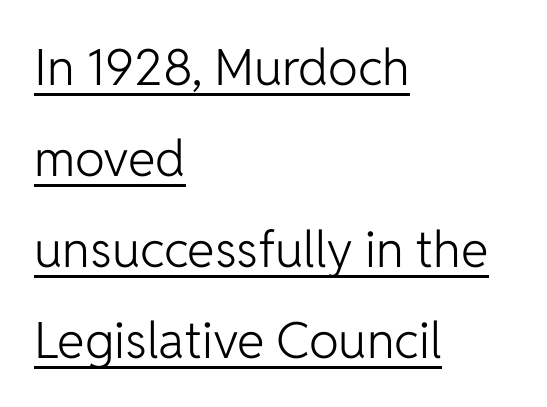
The typesetter chose a ragged-right arrangement here. Think of a printed novel: that variable character pitch is what you see here. The glyphs in this specimen are sans serif. Nope, not italic — everything's standing straight. Does extra space separate the letters? No, they use regular spacing.
